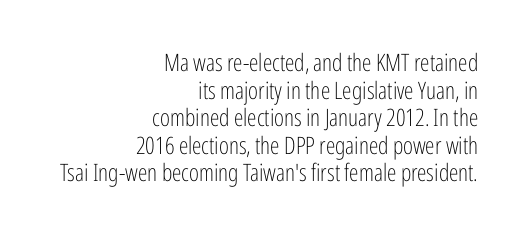
Q: Is the text bold? A: No.
Q: Is the text italic (slanted)? A: No, it is upright.
Q: Is the text underlined? A: No.
Q: How is the paragraph aligned? A: Right-aligned.
Q: Is the spacing between letters normal or unusually wide? A: Normal.
Q: Is the spacing between lines tight, normal or loose? A: Tight.
